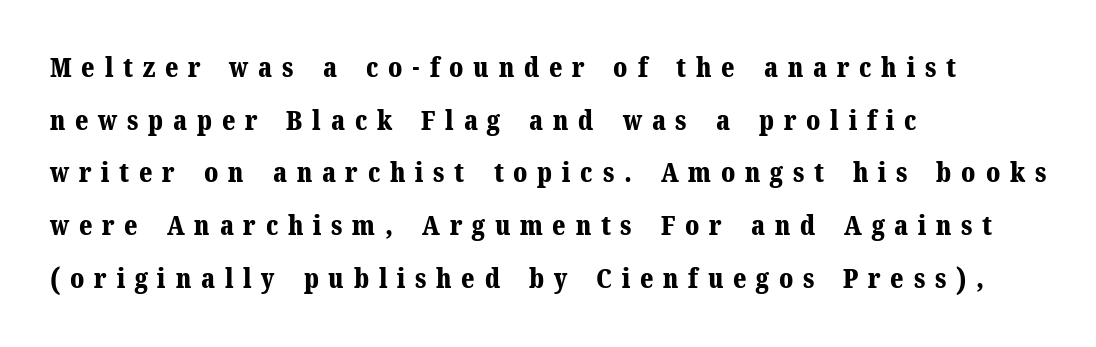
Rendered with straight, roman letterforms. This rendering widens character spacing well past its baseline value. Interline gaps are noticeably wide in this sample. Weight: bold.
